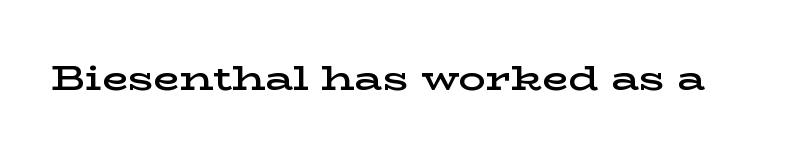
Q: Is the text bold? A: Semi-bold.
Q: Is the text italic (slanted)? A: No, it is upright.
Q: Is the typeface a serif or a sans-serif typeface? A: Serif.
Q: Is the text underlined? A: No.
Q: Is the spacing between letters normal or unusually wide? A: Normal.
Q: Width (condensed, normal, or wide)? A: Wide.
Q: Stroke contrast? A: Low.
Q: x-height? A: Medium.
Q: Monospaced? A: No.
